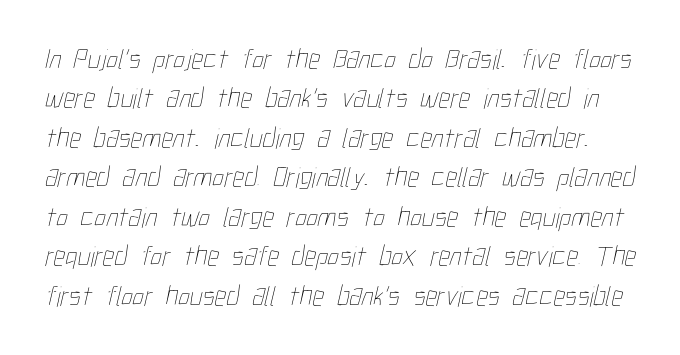
Q: Is the text bold? A: No.
Q: Is the text underlined? A: No.
Q: Is the spacing between letters normal or unusually wide? A: Normal.
Q: Is the spacing between lines tight, normal or loose? A: Normal.
Q: Width (condensed, normal, or wide)? A: Condensed.
Q: Stroke contrast? A: Low.
Q: x-height? A: Medium.
Q: Monospaced? A: No.
